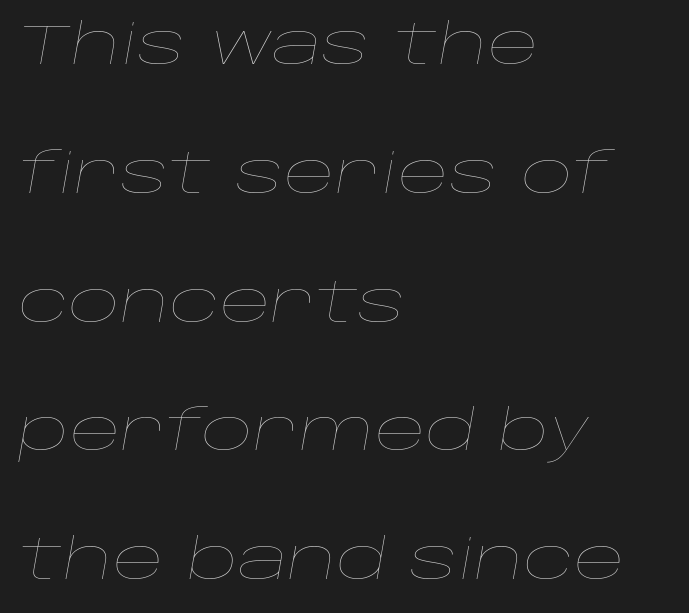
Q: Is the text bold? A: No.
Q: Is the text italic (slanted)? A: Yes, it leans right by about 10 degrees.
Q: Is the text underlined? A: No.
Q: How is the paragraph aligned? A: Left-aligned.
Q: Is the spacing between letters normal or unusually wide? A: Normal.
Q: Is the spacing between lines tight, normal or loose? A: Loose.
Q: Width (condensed, normal, or wide)? A: Wide.
Q: Stroke contrast? A: Low.
Q: x-height? A: Large.
Q: Monospaced? A: No.
